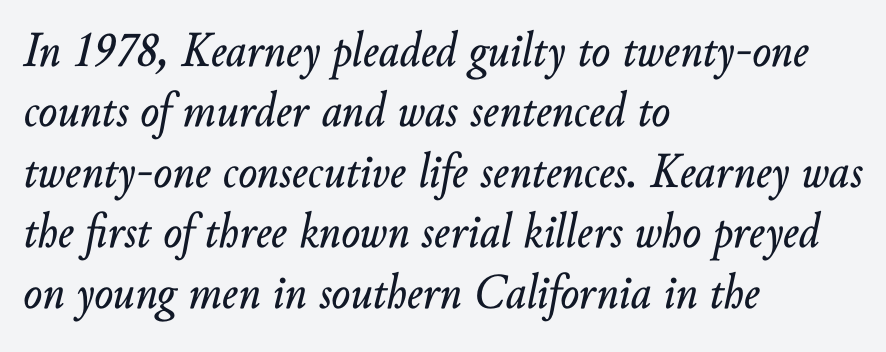
Q: Is the text italic (slanted)? A: Yes, it leans right by about 10 degrees.
Q: Is the text underlined? A: No.
Q: How is the paragraph aligned? A: Left-aligned.
Q: Is the spacing between letters normal or unusually wide? A: Normal.
Q: Width (condensed, normal, or wide)? A: Normal.
Q: Stroke contrast? A: Low.
Q: x-height? A: Small.
Q: Monospaced? A: No.
